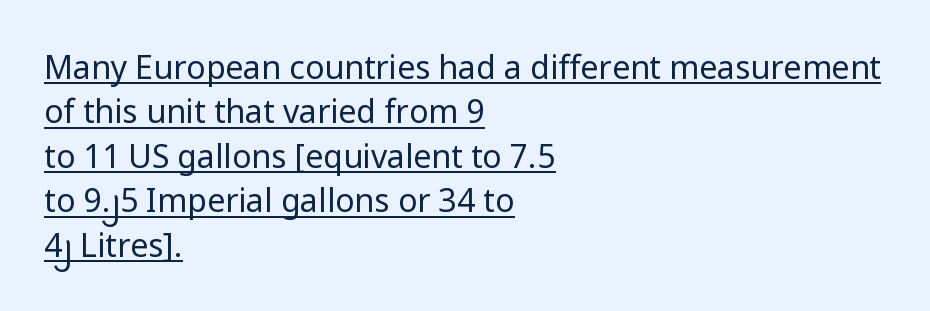
{"serif": "no", "italic": "no", "bold": "no", "weight": "regular", "width": "normal", "stroke_contrast": "low", "x_height": "medium", "monospaced": "no", "underline": "yes", "align": "left", "line_spacing": "normal", "line_spacing_ratio": 1.39, "letter_spacing": "normal", "letter_spacing_em": 0.0, "glyph_px": 32}
